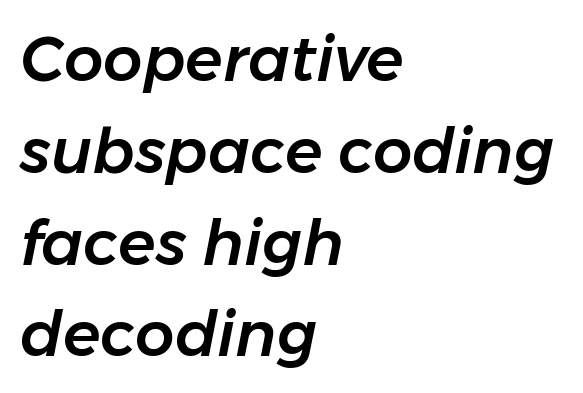
The image shows 62 px text type, italic (leaning right); set left-aligned, normal line spacing (1.48x), normal letter spacing, not underlined; low stroke contrast and a medium x-height.
